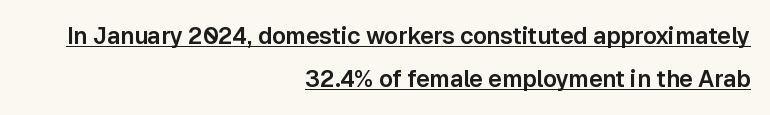
{"italic": "no", "underline": "yes", "align": "right", "line_spacing_ratio": 1.88, "letter_spacing": "normal", "letter_spacing_em": 0.0, "glyph_px": 23}
